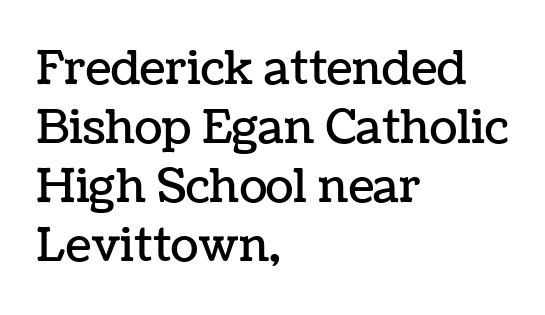
This sample has the flowing, uneven cadence of proportional lettering. The leading is moderate, giving the passage an even texture. Does the lettering tilt? It doesn't — this is upright. How are the letters spaced? Ordinarily, with no added tracking. Check the space under the baseline: it is left empty. Horizontal alignment here is leftward, the default for most running prose.
